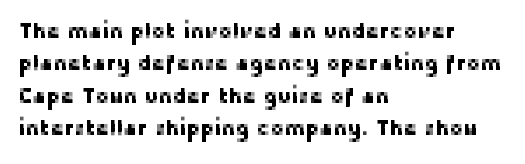
The image shows 21 px text type, upright; set left-aligned, normal line spacing (1.54x), normal letter spacing, not underlined.
